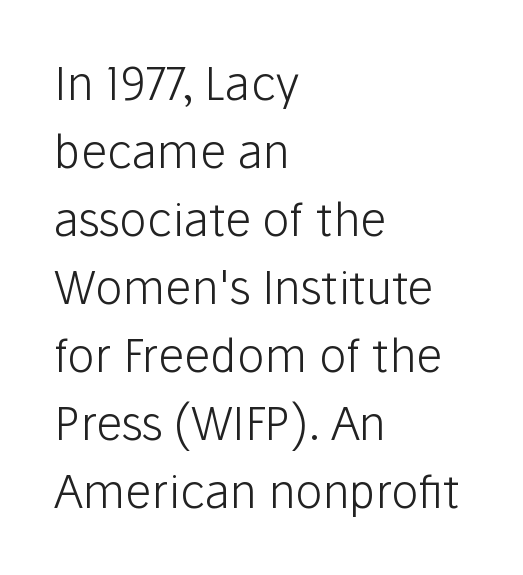
{"serif": "no", "italic": "no", "bold": "no", "weight": "light", "width": "normal", "stroke_contrast": "low", "x_height": "medium", "monospaced": "no", "underline": "no", "align": "left", "line_spacing": "normal", "line_spacing_ratio": 1.48, "letter_spacing": "normal", "letter_spacing_em": 0.0, "glyph_px": 46}
